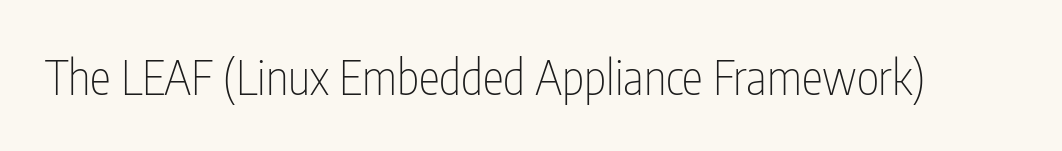
{"serif": "no", "italic": "no", "bold": "no", "weight": "thin", "width": "condensed", "stroke_contrast": "low", "x_height": "medium", "monospaced": "no", "underline": "no", "letter_spacing": "normal", "letter_spacing_em": 0.0, "glyph_px": 48}
